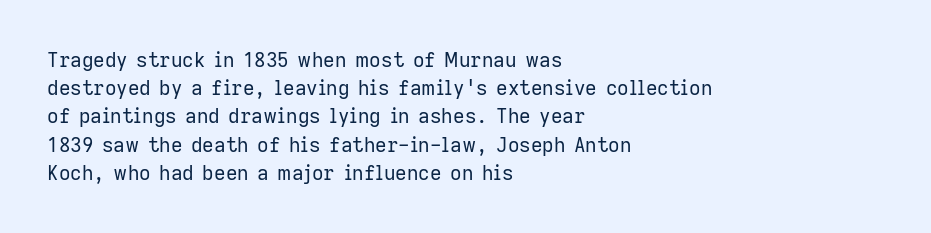
Nobody drew a line under any word here. When letters stand straight like this, we call the style roman or upright. The lines sit at an ordinary, default distance from one another. Summary of weight: not heavy and not bold.
